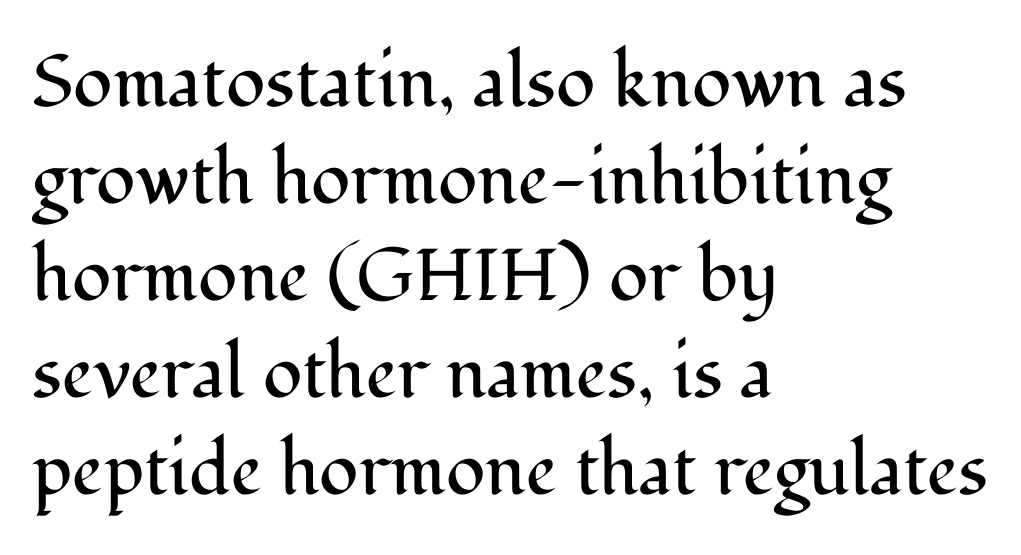
The rendering uses a moderate line-height, typical for paragraphs. Think of a printed novel: that variable character pitch is what you see here. The letters stand straight up with perfectly vertical stems. The string is rendered with underlining switched off. Small tapered or slab feet sit at the stroke ends, so this counts as serif. Each word holds together tightly as a unit, with standard inter-letter gaps.
